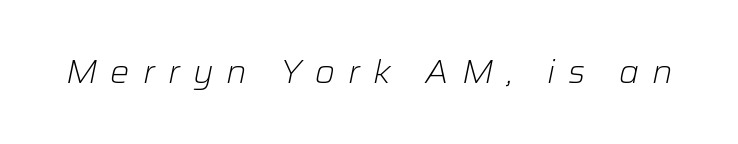
The image shows 32 px light type, italic (leaning right); set unusually wide letter spacing (+0.41 em), not underlined; low stroke contrast and a medium x-height.
